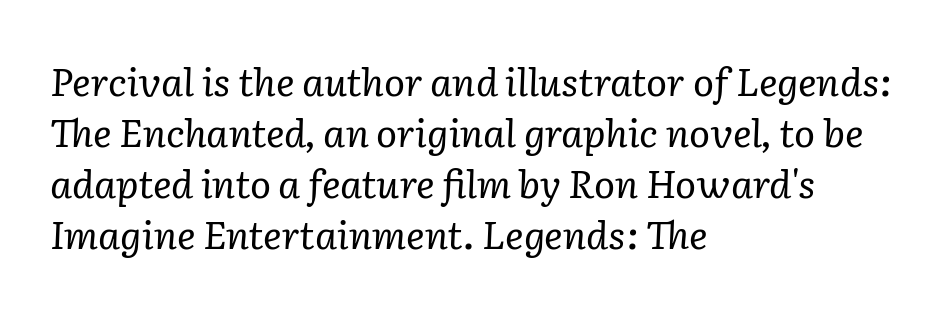
The image shows 39 px regular-weight serif type, italic (leaning right); set left-aligned, normal line spacing (1.31x), normal letter spacing, not underlined; low stroke contrast and a medium x-height.
